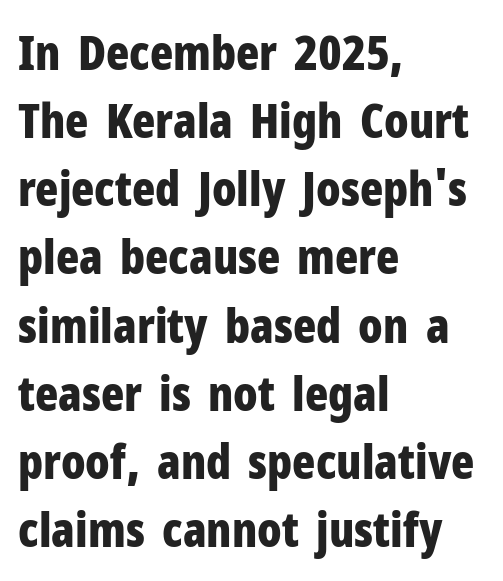
The image shows 48 px bold, condensed sans-serif type, upright; set left-aligned, normal line spacing (1.42x), normal letter spacing, not underlined; low stroke contrast and a medium x-height.
